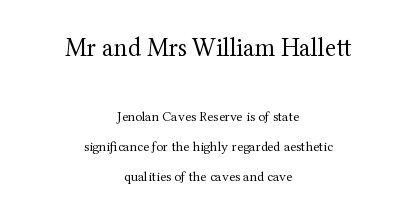
The image shows 26 px text type, upright; set centered, loose line spacing (2.13x), normal letter spacing, not underlined; the first (top) block is 1.86x larger.
